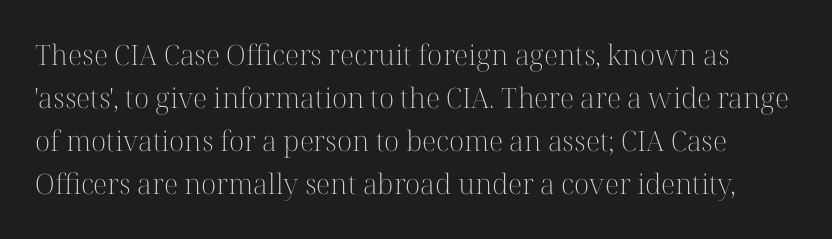
{"serif": "yes", "italic": "no", "bold": "no", "weight": "light", "width": "normal", "stroke_contrast": "high", "x_height": "medium", "monospaced": "no", "underline": "no", "line_spacing": "normal", "line_spacing_ratio": 1.54, "letter_spacing": "normal", "letter_spacing_em": 0.0, "glyph_px": 28}
